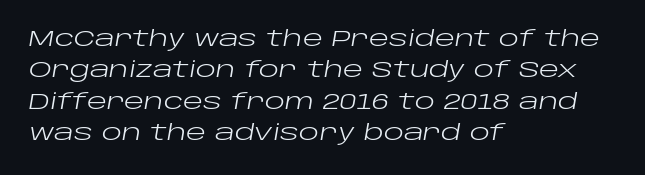
Q: Is the text bold? A: No.
Q: Is the text italic (slanted)? A: Yes, it leans right by about 10 degrees.
Q: Is the text underlined? A: No.
Q: How is the paragraph aligned? A: Left-aligned.
Q: Is the spacing between letters normal or unusually wide? A: Normal.
Q: Is the spacing between lines tight, normal or loose? A: Normal.
